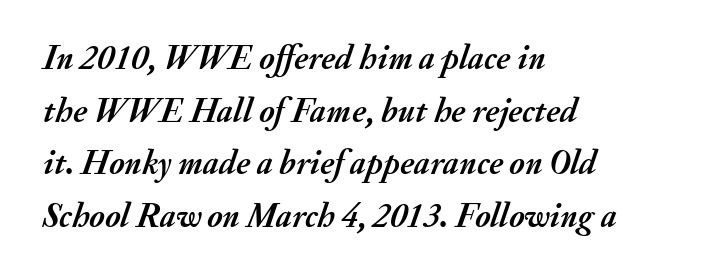
The image shows 34 px semibold type, italic (leaning right); set left-aligned, normal line spacing (1.55x), normal letter spacing, not underlined; medium stroke contrast and a small x-height.
